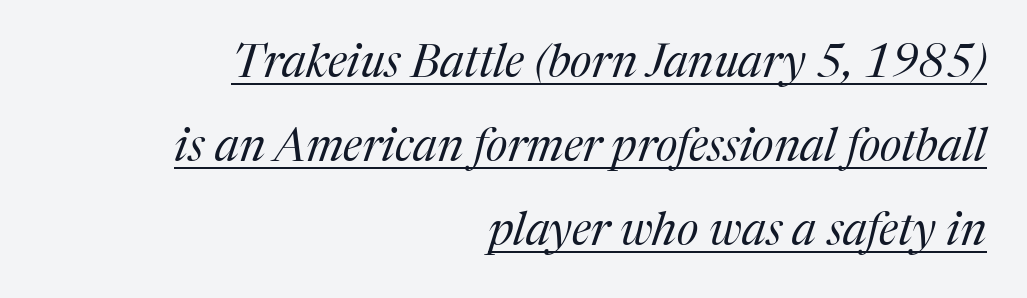
Q: Is the text bold? A: No.
Q: Is the text italic (slanted)? A: Yes, it leans right by about 17 degrees.
Q: Is the typeface a serif or a sans-serif typeface? A: Serif.
Q: Is the text underlined? A: Yes.
Q: How is the paragraph aligned? A: Right-aligned.
Q: Is the spacing between letters normal or unusually wide? A: Normal.
Q: Width (condensed, normal, or wide)? A: Normal.
Q: Stroke contrast? A: Medium.
Q: x-height? A: Medium.
Q: Monospaced? A: No.
